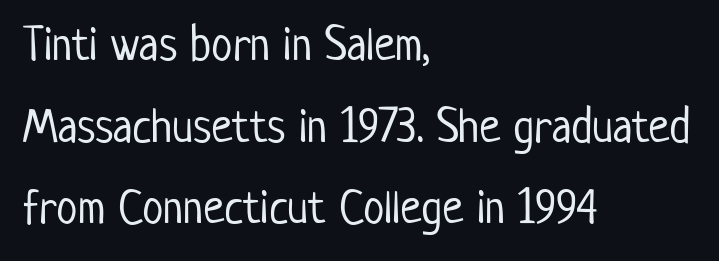
Just letters on the line, the space beneath them empty. The letters stand upright; this is a roman face. The line-height multiplier appears to be the usual default. Alignment: flush left. The rendering uses natural spacing where letterforms have individual widths. Does the type have serifs? No, each stem ends abruptly.
